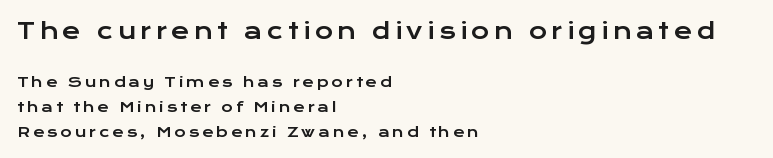
Ordinary non-slanted type is in use. The string is rendered with underlining switched off. Substantial extra tracking has been applied to these lines. This rendering uses left alignment, leaving the right contour irregular. The designer gave the opening block more size than the closing block.
